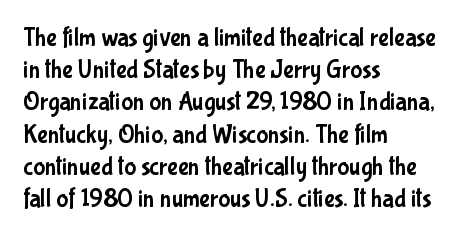
Q: Is the text italic (slanted)? A: No, it is upright.
Q: Is the text underlined? A: No.
Q: How is the paragraph aligned? A: Left-aligned.
Q: Is the spacing between letters normal or unusually wide? A: Normal.
Q: Is the spacing between lines tight, normal or loose? A: Normal.
